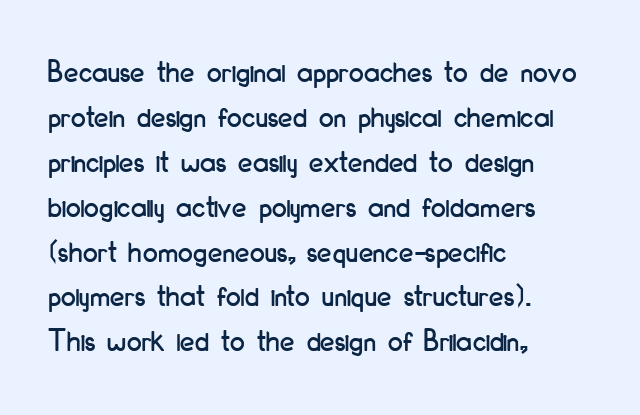
The image shows 33 px condensed sans-serif type, upright; set left-aligned, normal line spacing (1.36x), normal letter spacing, not underlined; low stroke contrast and a small x-height.
